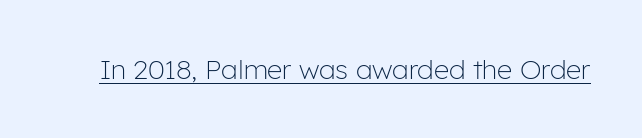
{"italic": "no", "bold": "no", "underline": "yes", "letter_spacing": "normal", "letter_spacing_em": 0.0, "glyph_px": 27}
